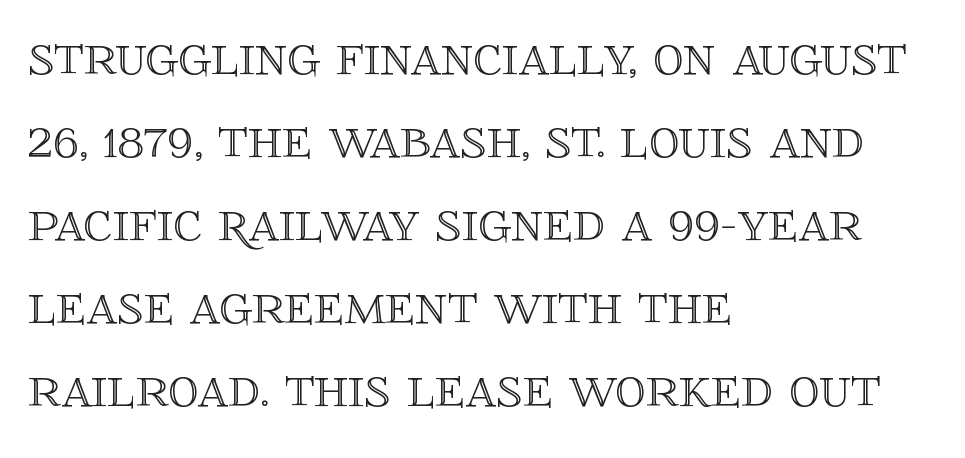
The image shows 61 px text type, upright; set left-aligned, normal line spacing (1.36x), normal letter spacing, not underlined; a large x-height.
